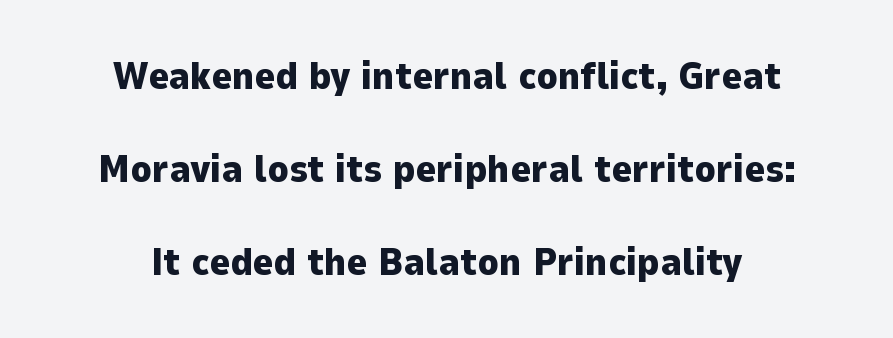
The image shows 39 px heavy sans-serif type, upright; set centered, loose line spacing (2.38x), normal letter spacing, not underlined; low stroke contrast and a medium x-height.
